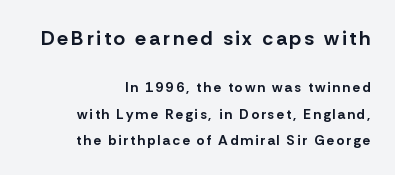
{"italic": "no", "bold": "yes", "underline": "no", "align": "right", "line_spacing_ratio": 1.87, "larger_block": "first", "size_ratio": 1.43, "glyph_px": 20}
